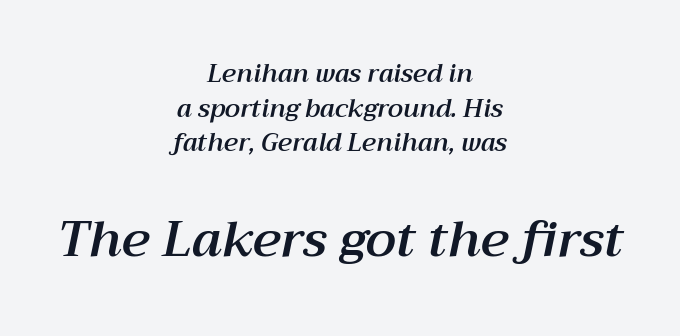
Q: Is the text italic (slanted)? A: Yes, it leans right by about 12 degrees.
Q: Is the text underlined? A: No.
Q: How is the paragraph aligned? A: Centered.
Q: Is the spacing between letters normal or unusually wide? A: Normal.
Q: Is the spacing between lines tight, normal or loose? A: Normal.
Q: Which block of text is set in a larger size, the first (top) or the second (bottom)? A: The second (bottom) one.
Q: Width (condensed, normal, or wide)? A: Normal.
Q: Stroke contrast? A: Medium.
Q: x-height? A: Medium.
Q: Monospaced? A: No.
